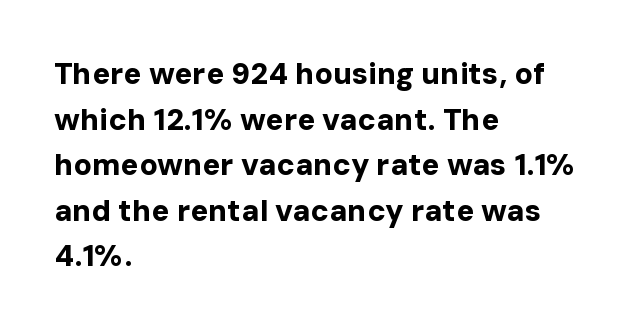
Each word holds together tightly as a unit, with standard inter-letter gaps. If you measured baseline to baseline, you'd find a middling distance. Visually the block forms a straight wall on the left and a jagged coastline on the right. Caption: bold face, heavy strokes. Do the characters align in a grid? No, the font is proportional.
